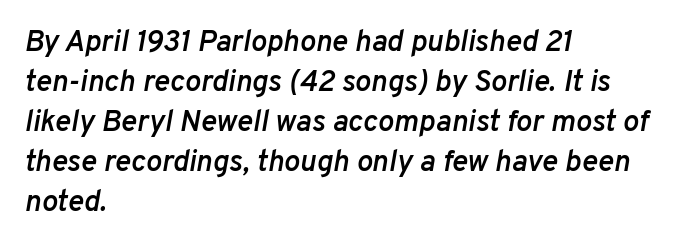
Q: Is the text bold? A: Semi-bold.
Q: Is the text italic (slanted)? A: Yes, it leans right by about 10 degrees.
Q: Is the text underlined? A: No.
Q: How is the paragraph aligned? A: Left-aligned.
Q: Is the spacing between letters normal or unusually wide? A: Normal.
Q: Is the spacing between lines tight, normal or loose? A: Normal.
Q: Width (condensed, normal, or wide)? A: Normal.
Q: Stroke contrast? A: Low.
Q: x-height? A: Medium.
Q: Monospaced? A: No.
